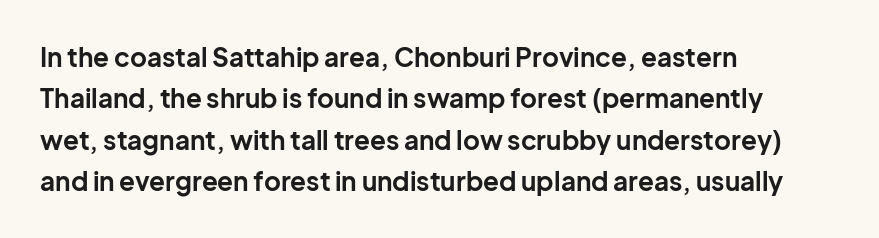
Q: Is the text bold? A: Yes.
Q: Is the text italic (slanted)? A: No, it is upright.
Q: Is the text underlined? A: No.
Q: How is the paragraph aligned? A: Left-aligned.
Q: Is the spacing between letters normal or unusually wide? A: Normal.
Q: Is the spacing between lines tight, normal or loose? A: Normal.
